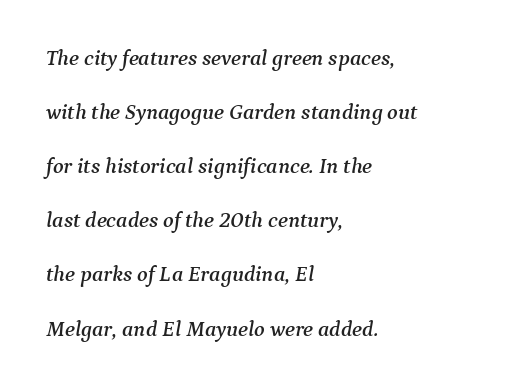
The image shows 22 px text type, italic (leaning right); set left-aligned, loose line spacing (2.46x), normal letter spacing, not underlined.
